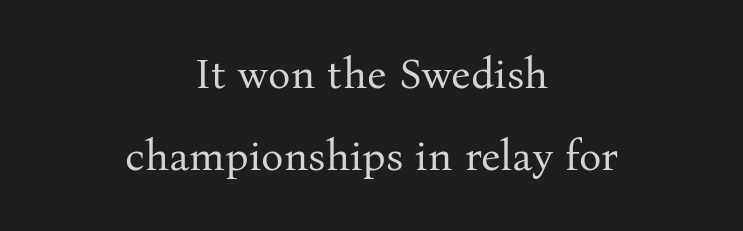
The image shows 42 px regular-weight serif type, upright; set centered, loose line spacing (1.96x), normal letter spacing, not underlined; medium stroke contrast and a medium x-height.
